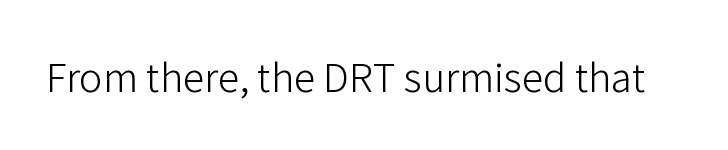
{"serif": "no", "italic": "no", "bold": "no", "weight": "light", "width": "normal", "stroke_contrast": "low", "x_height": "medium", "monospaced": "no", "underline": "no", "letter_spacing": "normal", "letter_spacing_em": 0.0, "glyph_px": 39}
